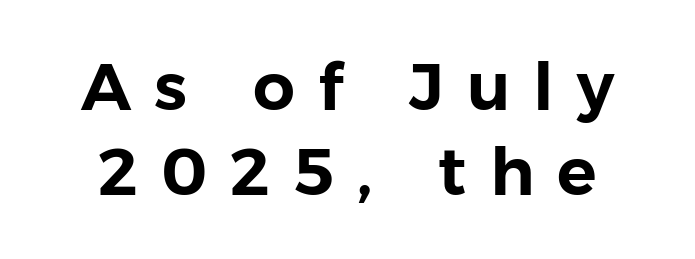
The image shows 66 px sans-serif type, upright; set normal line spacing (1.29x), unusually wide letter spacing (+0.35 em), not underlined; low stroke contrast and a medium x-height.
